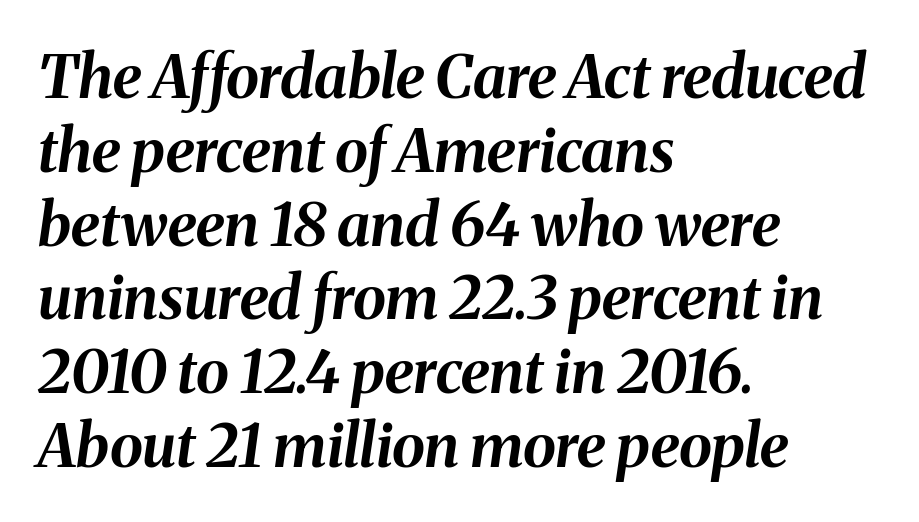
Designer's note — italics engaged. What stands out about the letter spacing? Nothing — it is the standard amount. Line starts are locked; line ends wander. Underline: absent.
